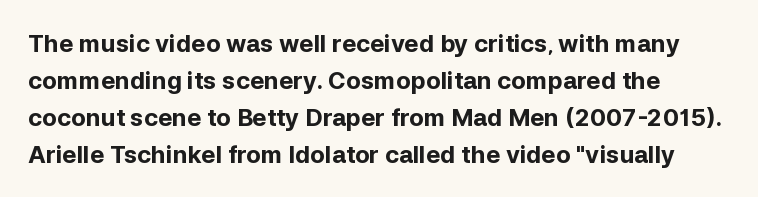
The type sits square on the baseline with zero lean. The baseline area is clear. Normally led — the rows are evenly, conventionally spaced. A full-strength bold gives these letters their thick strokes. Does extra space separate the letters? No, they use regular spacing.
